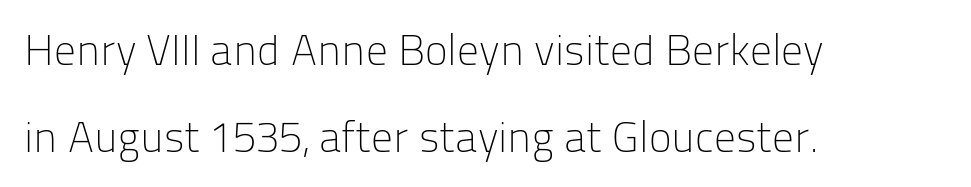
Q: Is the text bold? A: No.
Q: Is the text italic (slanted)? A: No, it is upright.
Q: Is the typeface a serif or a sans-serif typeface? A: Sans-serif.
Q: Is the text underlined? A: No.
Q: How is the paragraph aligned? A: Left-aligned.
Q: Is the spacing between letters normal or unusually wide? A: Normal.
Q: Is the spacing between lines tight, normal or loose? A: Loose.
Q: Width (condensed, normal, or wide)? A: Normal.
Q: Stroke contrast? A: Low.
Q: x-height? A: Medium.
Q: Monospaced? A: No.
